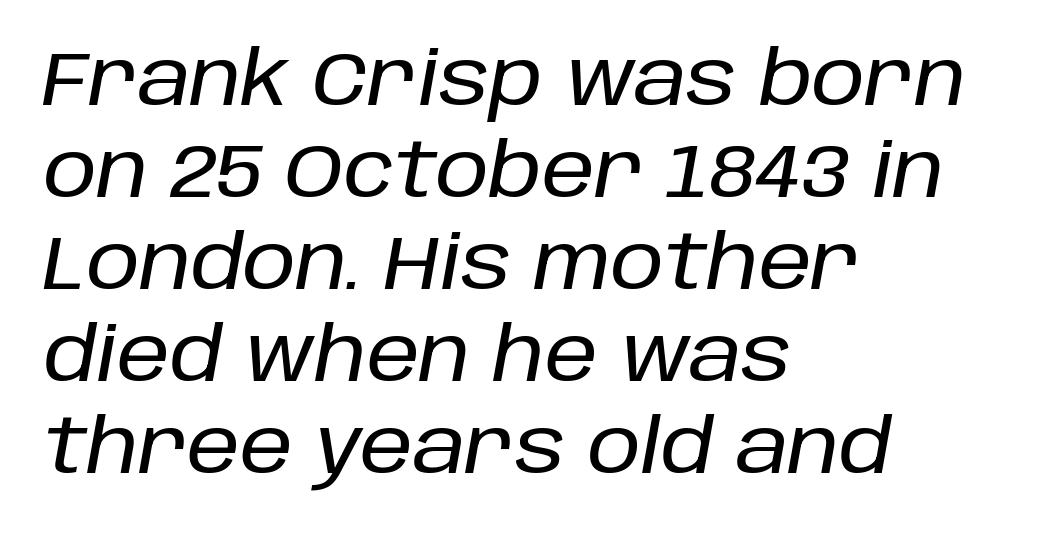
Q: Is the text italic (slanted)? A: Yes, it leans right by about 10 degrees.
Q: Is the text underlined? A: No.
Q: How is the paragraph aligned? A: Left-aligned.
Q: Is the spacing between letters normal or unusually wide? A: Normal.
Q: Width (condensed, normal, or wide)? A: Normal.
Q: Stroke contrast? A: Low.
Q: x-height? A: Large.
Q: Monospaced? A: No.
